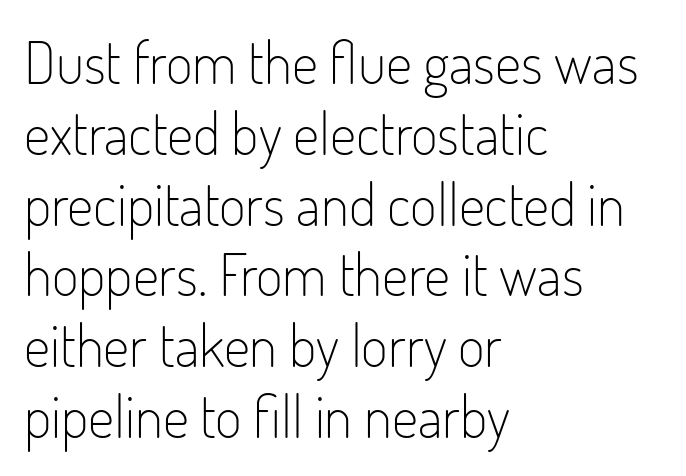
The image shows 58 px light, condensed sans-serif type, upright; set left-aligned, line spacing 1.22x, normal letter spacing, not underlined; low stroke contrast and a small x-height.
